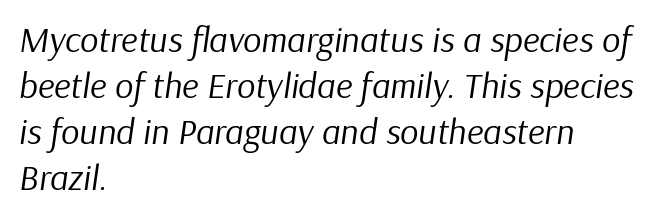
{"italic": "yes", "lean": "right", "slant_degrees": 9, "bold": "no", "weight": "regular", "width": "normal", "stroke_contrast": "low", "x_height": "medium", "monospaced": "no", "underline": "no", "align": "left", "line_spacing": "normal", "line_spacing_ratio": 1.28, "letter_spacing": "normal", "letter_spacing_em": 0.0, "glyph_px": 36}
